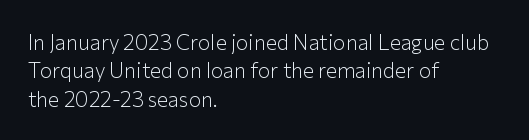
Evenly set lines give the paragraph a standard silhouette. Students, note that the glyphs here touch the page at normal intervals. In terms of posture, this sample is upright. Typeset ragged right — the left edge is the straight one.
